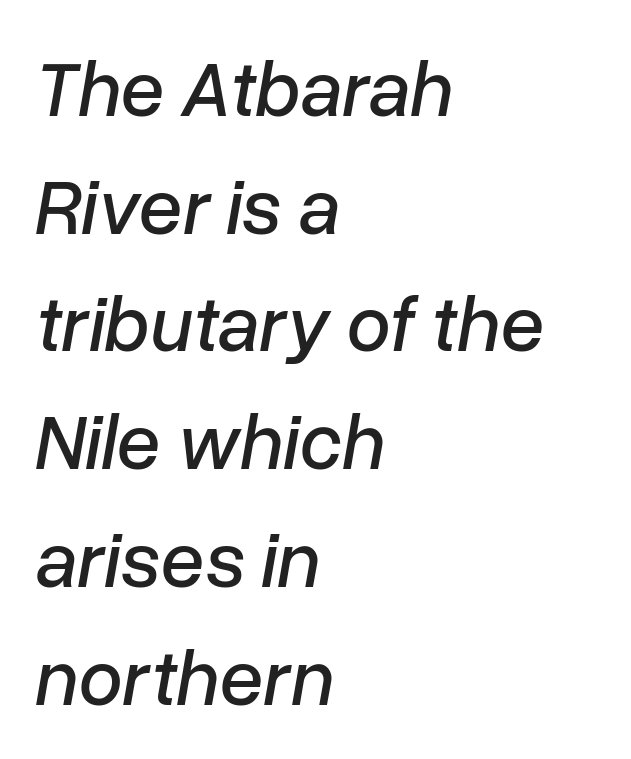
The image shows 79 px text type, italic (leaning right); set left-aligned, normal line spacing (1.49x), normal letter spacing, not underlined; low stroke contrast and a medium x-height.
